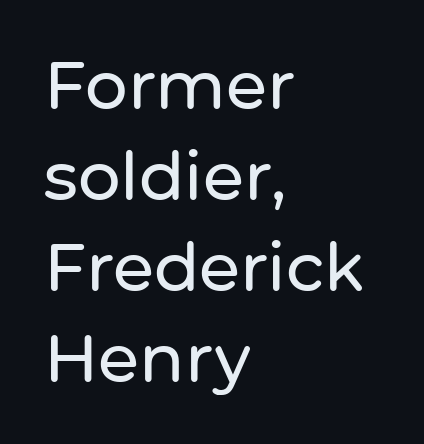
The image shows 67 px sans-serif type, upright; set left-aligned, normal line spacing (1.36x), normal letter spacing, not underlined; low stroke contrast and a medium x-height.
